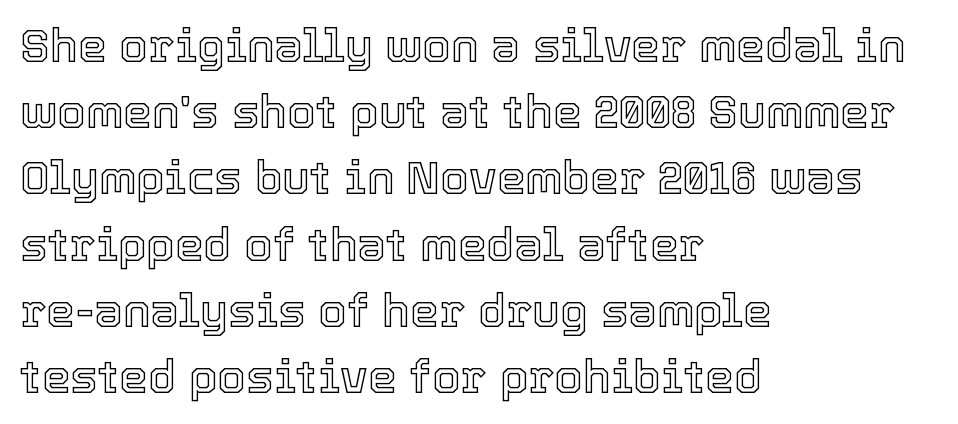
Compared with typical paragraphs, the rows here are spaced about the same. The horizontal fit of the characters is conventional and even. The passage shown is not underscored anywhere. Varying glyph widths throughout — classic text-font behaviour. A typesetter would mark this as roman, not italic.
